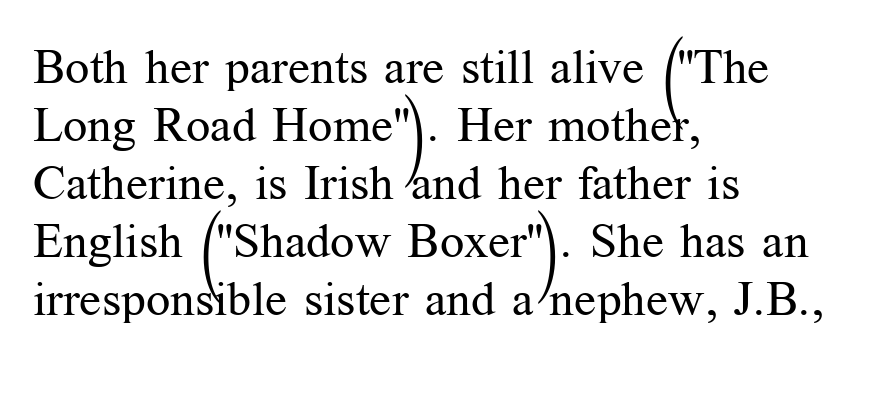
Q: Is the text bold? A: No.
Q: Is the text italic (slanted)? A: No, it is upright.
Q: Is the typeface a serif or a sans-serif typeface? A: Serif.
Q: Is the text underlined? A: No.
Q: How is the paragraph aligned? A: Left-aligned.
Q: Is the spacing between letters normal or unusually wide? A: Normal.
Q: Width (condensed, normal, or wide)? A: Normal.
Q: Stroke contrast? A: Medium.
Q: x-height? A: Medium.
Q: Monospaced? A: No.
